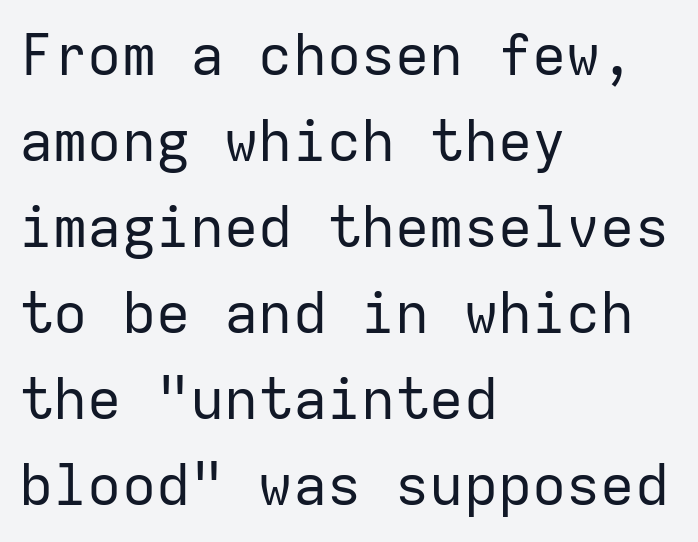
Short note: letters normally spaced. No extra ink here — the face is not bold. I'd call this a sans setting — the letters go barefoot. Unmarked baselines from the first word to the last.
